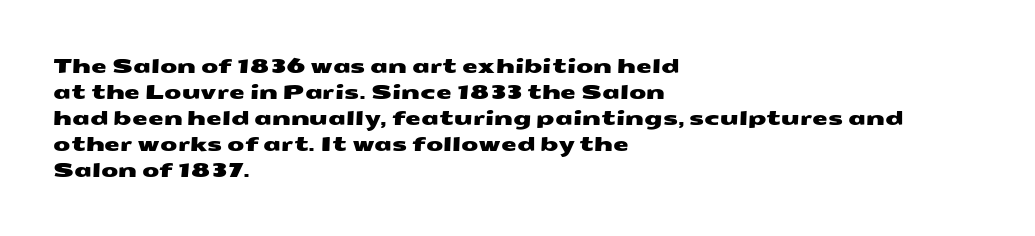
{"underline": "no", "align": "left", "line_spacing": "normal", "line_spacing_ratio": 1.3, "letter_spacing": "normal", "letter_spacing_em": 0.0, "glyph_px": 20}
